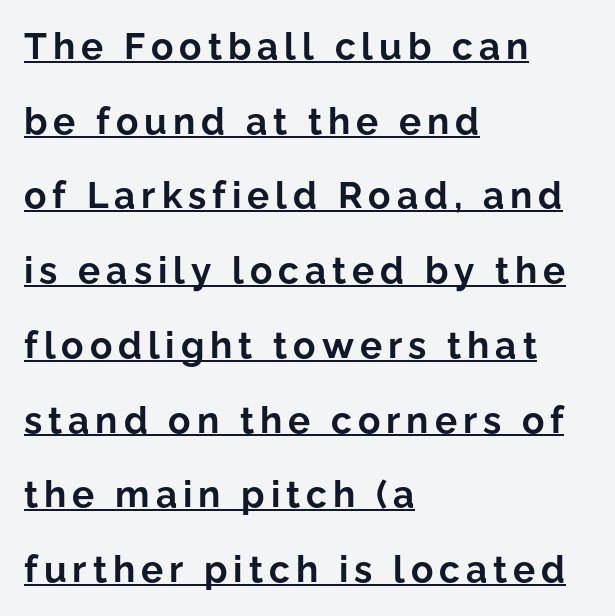
Q: Is the text bold? A: Yes.
Q: Is the text italic (slanted)? A: No, it is upright.
Q: Is the typeface a serif or a sans-serif typeface? A: Sans-serif.
Q: Is the text underlined? A: Yes.
Q: How is the paragraph aligned? A: Left-aligned.
Q: Is the spacing between lines tight, normal or loose? A: Loose.
Q: Width (condensed, normal, or wide)? A: Normal.
Q: Stroke contrast? A: Low.
Q: x-height? A: Medium.
Q: Monospaced? A: No.
